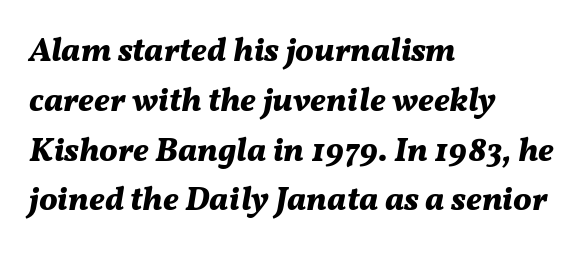
The rendering uses natural spacing where letterforms have individual widths. Emphasis-style slanted type is in use. Between one letter and the next there's only the usual sliver of space. The glyphs are unaccompanied by any horizontal stroke below them. These lines stack with their left ends in a neat column.
